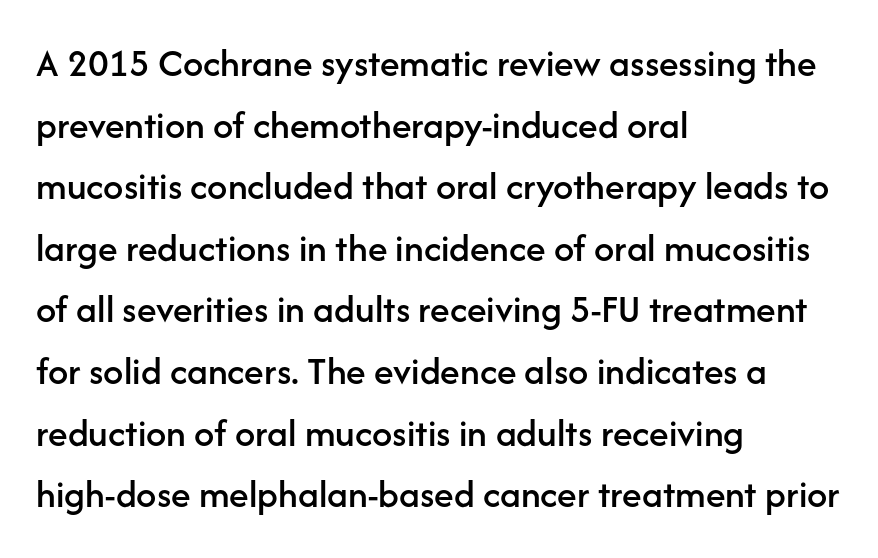
{"serif": "no", "italic": "no", "width": "normal", "stroke_contrast": "low", "x_height": "medium", "monospaced": "no", "underline": "no", "align": "left", "line_spacing": "normal", "line_spacing_ratio": 1.54, "letter_spacing": "normal", "letter_spacing_em": 0.0, "glyph_px": 40}
